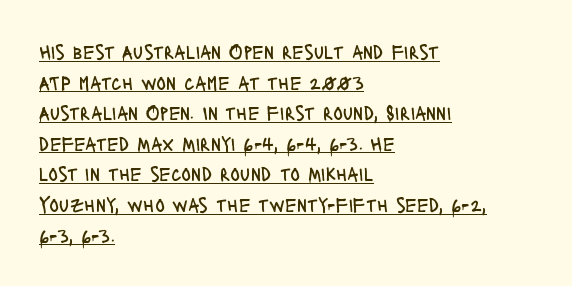
The image shows 20 px text type, upright; set left-aligned, normal line spacing (1.53x), normal letter spacing, underlined.
